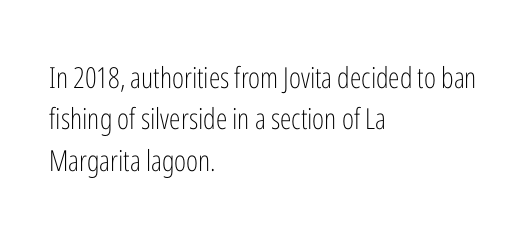
{"serif": "no", "italic": "no", "bold": "no", "weight": "light", "width": "condensed", "stroke_contrast": "low", "x_height": "medium", "monospaced": "no", "underline": "no", "align": "left", "line_spacing": "normal", "line_spacing_ratio": 1.43, "letter_spacing": "normal", "letter_spacing_em": 0.0, "glyph_px": 29}
